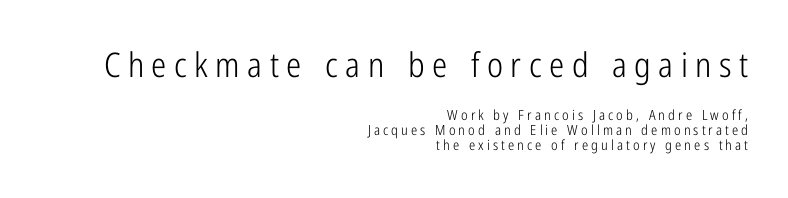
The image shows 34 px light, condensed sans-serif type, upright; set right-aligned, tight line spacing (1.1x), unusually wide letter spacing (+0.22 em), not underlined; the first (top) block is 2.43x larger; low stroke contrast and a medium x-height.
